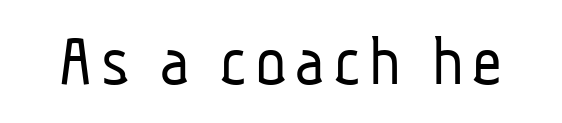
Q: Is the text bold? A: No.
Q: Is the typeface a serif or a sans-serif typeface? A: Sans-serif.
Q: Is the text underlined? A: No.
Q: Width (condensed, normal, or wide)? A: Condensed.
Q: Stroke contrast? A: Low.
Q: x-height? A: Medium.
Q: Monospaced? A: No.
